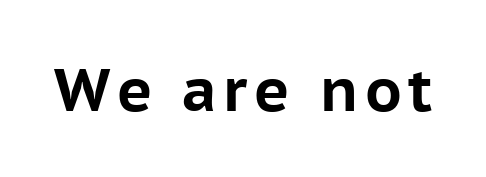
Q: Is the text bold? A: Yes.
Q: Is the text italic (slanted)? A: No, it is upright.
Q: Is the typeface a serif or a sans-serif typeface? A: Sans-serif.
Q: Is the text underlined? A: No.
Q: Width (condensed, normal, or wide)? A: Normal.
Q: Stroke contrast? A: Low.
Q: x-height? A: Medium.
Q: Monospaced? A: No.
